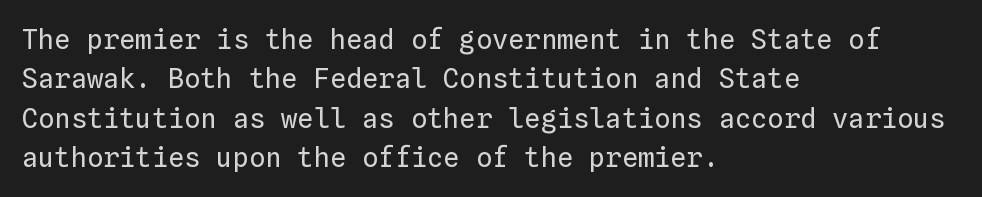
{"italic": "no", "bold": "no", "underline": "no", "align": "left", "line_spacing": "normal", "line_spacing_ratio": 1.46, "letter_spacing": "normal", "letter_spacing_em": 0.0, "glyph_px": 27}
